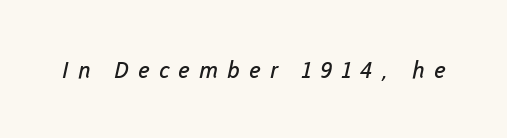
The image shows 23 px text type; set unusually wide letter spacing (+0.4 em), not underlined.
